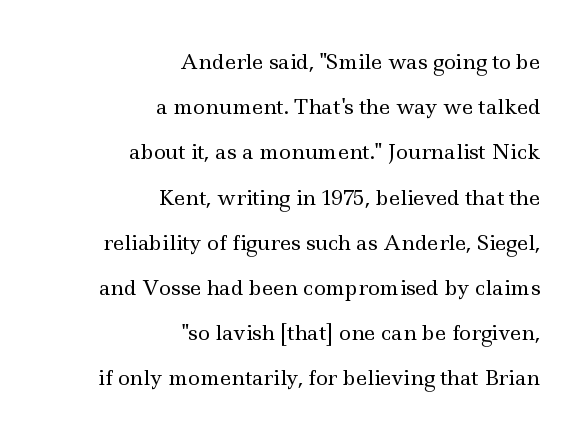
{"italic": "no", "bold": "no", "underline": "no", "align": "right", "line_spacing": "loose", "line_spacing_ratio": 2.26, "letter_spacing": "normal", "letter_spacing_em": 0.0, "glyph_px": 20}
